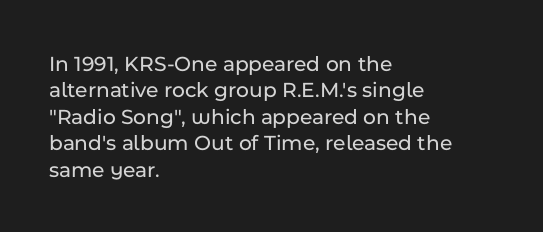
The image shows 22 px text type, upright; set left-aligned, line spacing 1.2x, normal letter spacing, not underlined.
